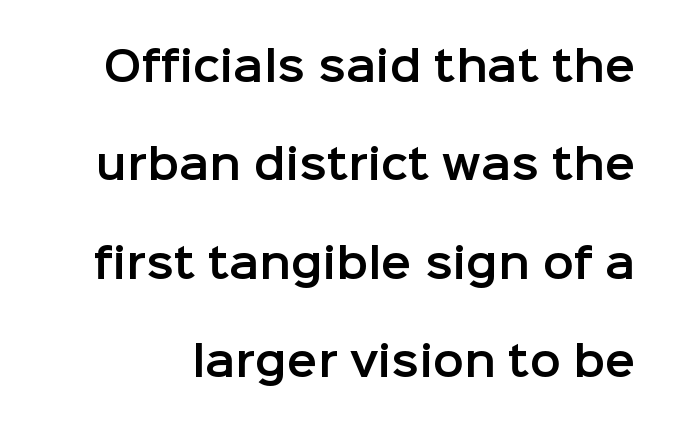
Q: Is the text italic (slanted)? A: No, it is upright.
Q: Is the typeface a serif or a sans-serif typeface? A: Sans-serif.
Q: Is the text underlined? A: No.
Q: Is the spacing between letters normal or unusually wide? A: Normal.
Q: Is the spacing between lines tight, normal or loose? A: Loose.
Q: Width (condensed, normal, or wide)? A: Normal.
Q: Stroke contrast? A: Low.
Q: x-height? A: Medium.
Q: Monospaced? A: No.
